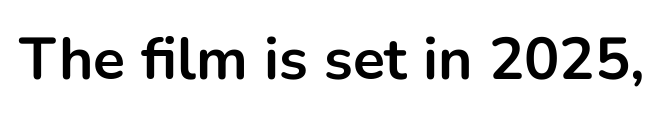
The zone under the glyphs is completely vacant. The designer went with a sans here, leaving each stem footless. A full-strength bold gives these letters their thick strokes. Is there any slant? The stems are plumb. You could not count columns in this text — the font is proportionally spaced.
